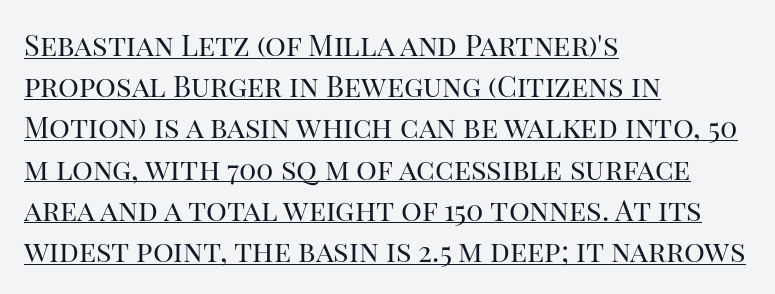
{"serif": "yes", "italic": "no", "bold": "no", "weight": "regular", "width": "normal", "stroke_contrast": "high", "x_height": "large", "monospaced": "no", "underline": "yes", "align": "left", "line_spacing": "normal", "line_spacing_ratio": 1.42, "letter_spacing": "normal", "letter_spacing_em": 0.0, "glyph_px": 29}
